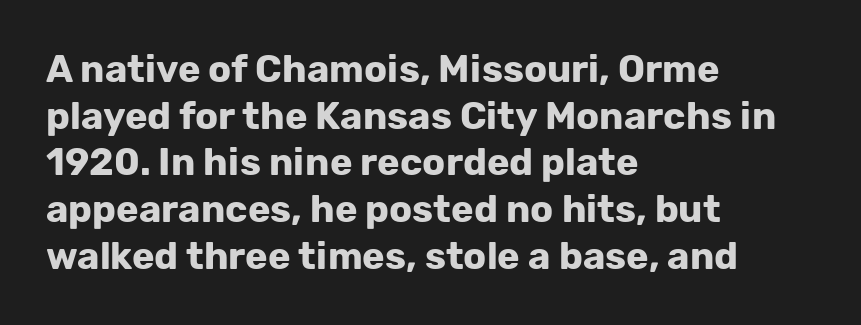
{"serif": "no", "italic": "no", "bold": "yes", "weight": "bold", "width": "normal", "stroke_contrast": "low", "x_height": "medium", "monospaced": "no", "underline": "no", "align": "left", "line_spacing_ratio": 1.23, "letter_spacing": "normal", "letter_spacing_em": 0.0, "glyph_px": 38}
